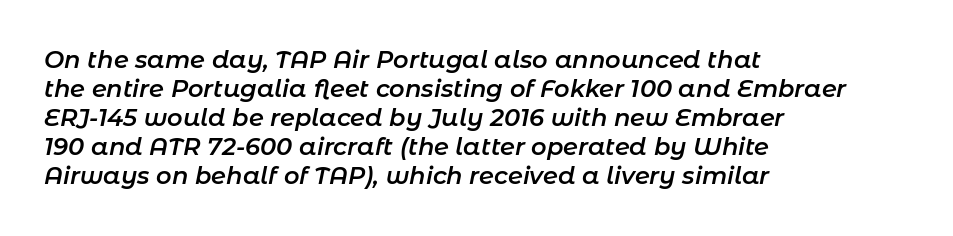
Q: Is the text bold? A: Semi-bold.
Q: Is the text italic (slanted)? A: Yes, it leans right by about 11 degrees.
Q: Is the text underlined? A: No.
Q: How is the paragraph aligned? A: Left-aligned.
Q: Is the spacing between letters normal or unusually wide? A: Normal.
